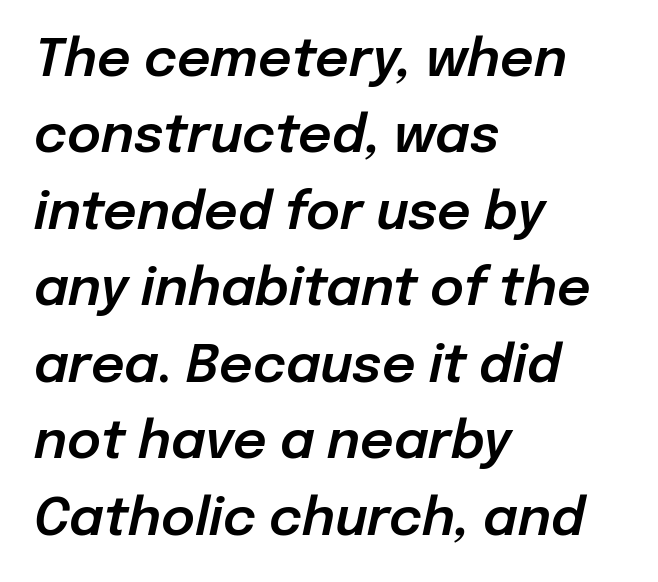
Q: Is the text italic (slanted)? A: Yes, it leans right by about 12 degrees.
Q: Is the text underlined? A: No.
Q: How is the paragraph aligned? A: Left-aligned.
Q: Is the spacing between letters normal or unusually wide? A: Normal.
Q: Is the spacing between lines tight, normal or loose? A: Normal.
Q: Width (condensed, normal, or wide)? A: Normal.
Q: Stroke contrast? A: Low.
Q: x-height? A: Medium.
Q: Monospaced? A: No.
